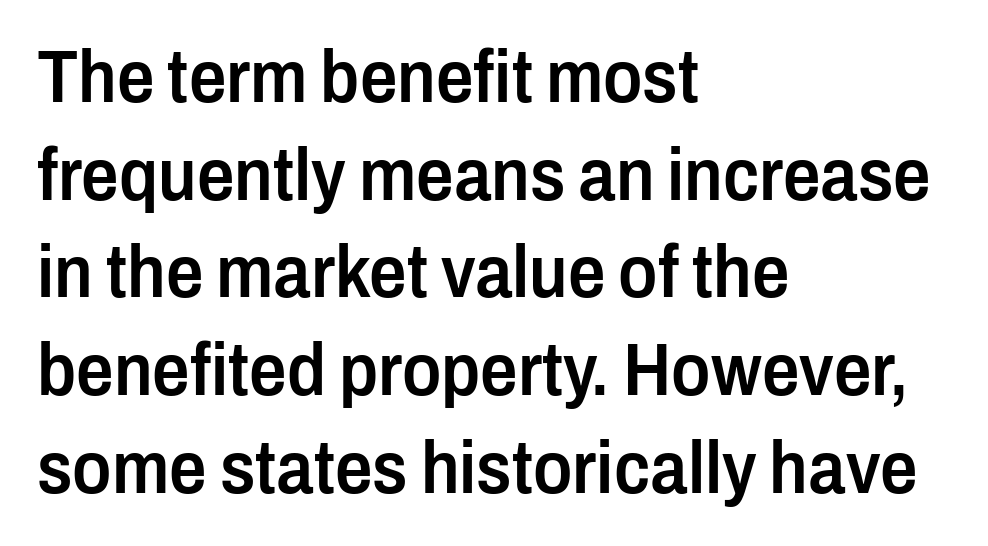
Look at the stroke-to-counter ratio: somewhat heavy, a semibold. These lines are rendered in a variable-pitch font. Compared with a centered layout, this one pins lines to the left instead. Does the leading feel generous? No, just average. Unlike italic type, these characters show no tilt at all. Are there feet on the stems? There aren't — it's a sans.
